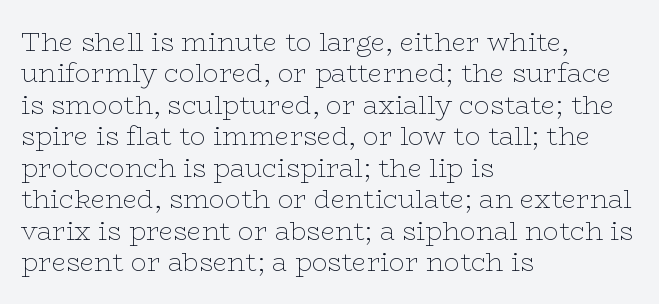
{"italic": "no", "bold": "no", "underline": "no", "align": "left", "line_spacing_ratio": 1.21, "letter_spacing": "normal", "letter_spacing_em": 0.0, "glyph_px": 26}
